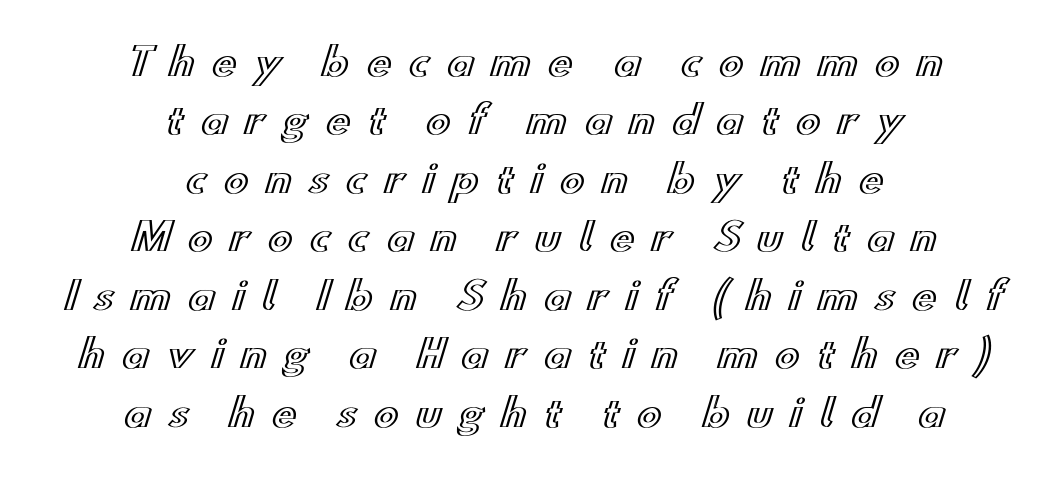
The image shows 37 px wide type; set centered, normal line spacing (1.58x), unusually wide letter spacing (+0.46 em), not underlined; a small x-height.
